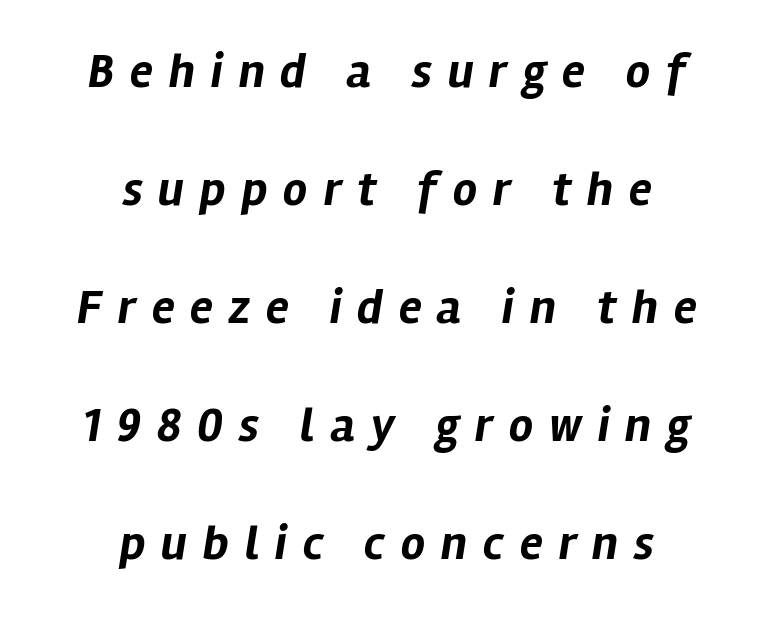
Q: Is the text bold? A: Yes.
Q: Is the text italic (slanted)? A: Yes, it leans right by about 12 degrees.
Q: Is the text underlined? A: No.
Q: How is the paragraph aligned? A: Centered.
Q: Is the spacing between letters normal or unusually wide? A: Unusually wide.
Q: Is the spacing between lines tight, normal or loose? A: Loose.
Q: Width (condensed, normal, or wide)? A: Normal.
Q: Stroke contrast? A: Low.
Q: x-height? A: Medium.
Q: Monospaced? A: No.
